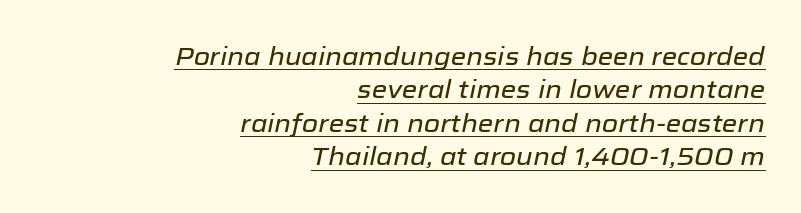
{"italic": "yes", "lean": "right", "slant_degrees": 12, "underline": "yes", "align": "right", "line_spacing": "normal", "line_spacing_ratio": 1.34, "letter_spacing": "normal", "letter_spacing_em": 0.0, "glyph_px": 25}
